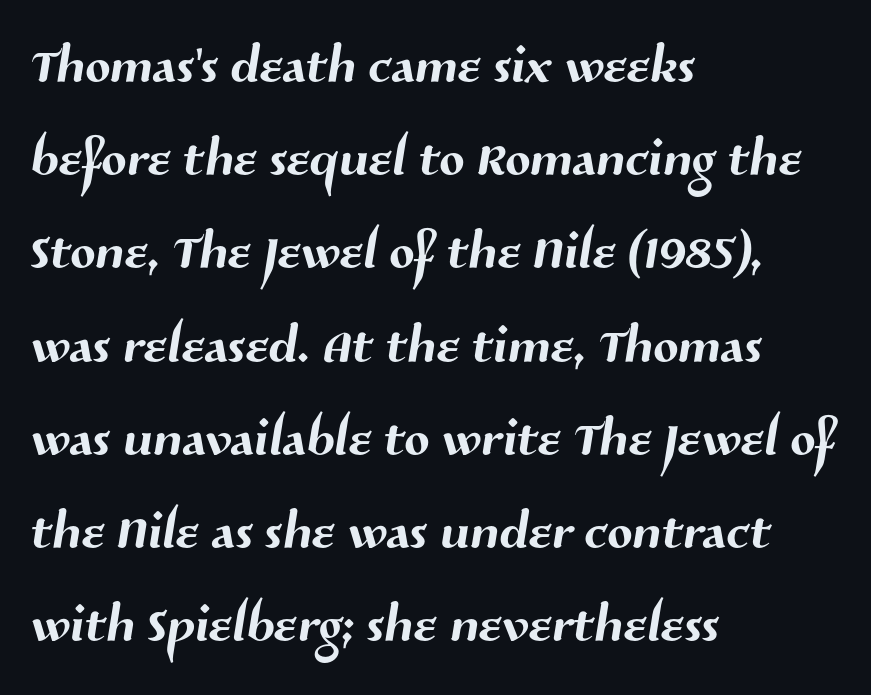
The image shows 74 px sans-serif type; set left-aligned, normal line spacing (1.26x), normal letter spacing, not underlined; medium stroke contrast and a medium x-height.
